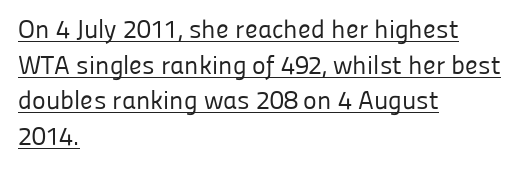
The image shows 26 px text type, upright; set left-aligned, normal line spacing (1.37x), normal letter spacing, underlined.
